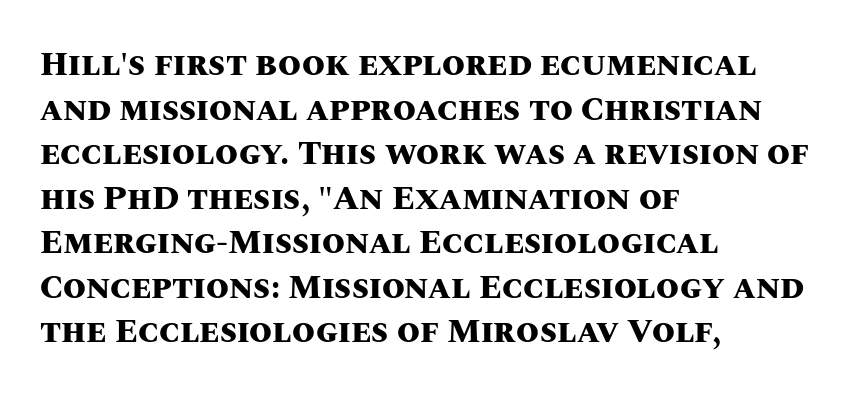
The image shows 33 px heavy type, upright; set left-aligned, normal line spacing (1.35x), normal letter spacing, not underlined; medium stroke contrast and a large x-height.
